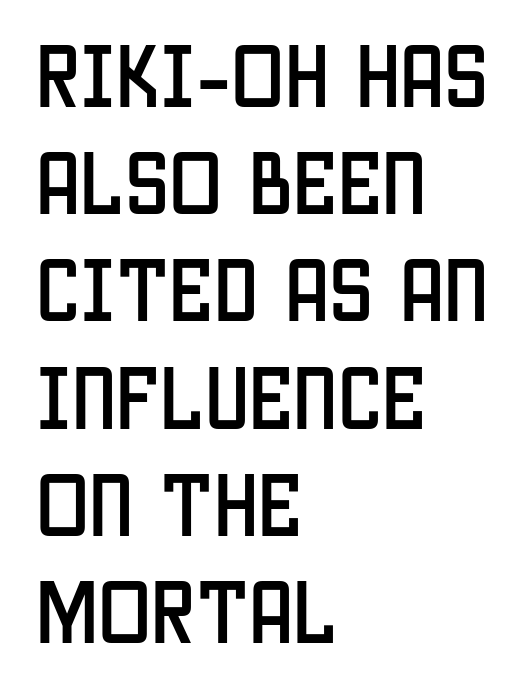
The image shows 71 px condensed sans-serif type, upright; set left-aligned, normal line spacing (1.51x), normal letter spacing, not underlined; low stroke contrast and a large x-height.
